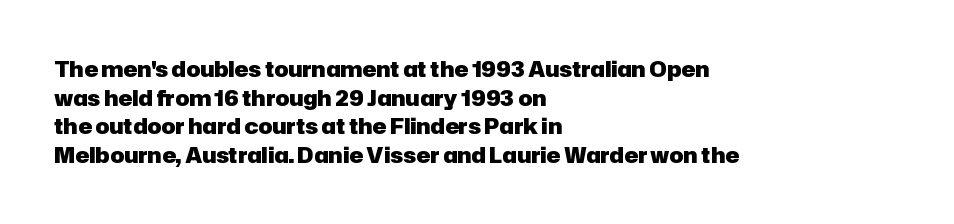
The image shows 21 px bold type, upright; set left-aligned, normal line spacing (1.36x), normal letter spacing, not underlined.
